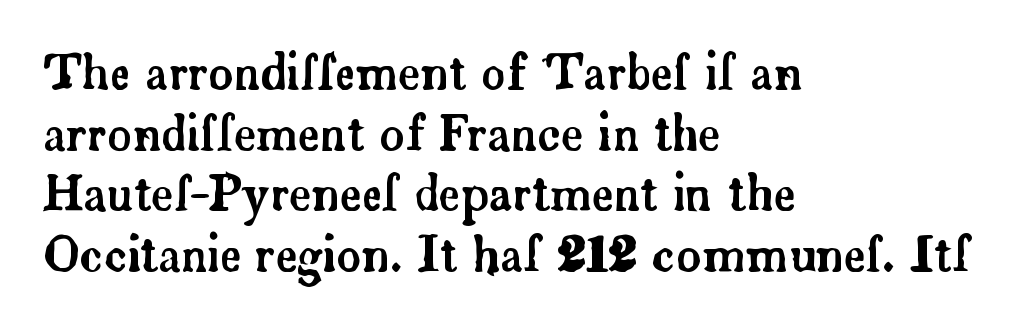
The setting favours the left margin, as ordinary paragraphs usually do. Typographically, this falls in the serif category. Tracking value appears to be zero — textbook default spacing. Line spacing here is normal. Descender tails drop into unmarked territory.
